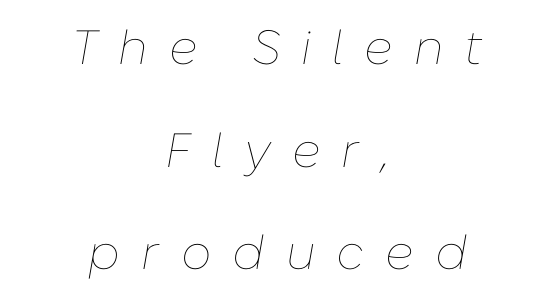
Q: Is the text bold? A: No.
Q: Is the text italic (slanted)? A: Yes, it leans right by about 10 degrees.
Q: Is the text underlined? A: No.
Q: How is the paragraph aligned? A: Centered.
Q: Is the spacing between letters normal or unusually wide? A: Unusually wide.
Q: Is the spacing between lines tight, normal or loose? A: Loose.
Q: Width (condensed, normal, or wide)? A: Normal.
Q: Stroke contrast? A: Low.
Q: x-height? A: Medium.
Q: Monospaced? A: No.
